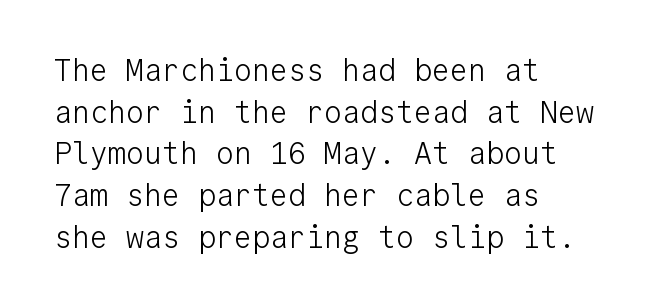
The image shows 30 px light sans-serif type, upright, monospaced; set left-aligned, normal line spacing (1.39x), normal letter spacing, not underlined; low stroke contrast and a medium x-height.
